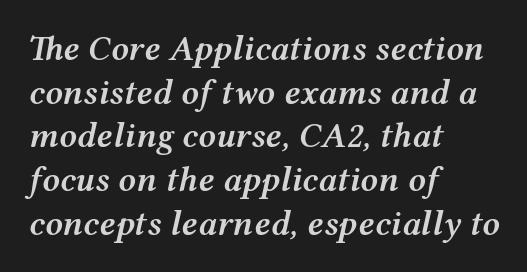
The glyphs have the mass of a demibold cut, below bold. Emphasis-style slanted type is in use. Horizontal bands of white between lines are of average thickness. Do the characters align in a grid? No, the font is proportional. The gap between lines stays unmarked.
